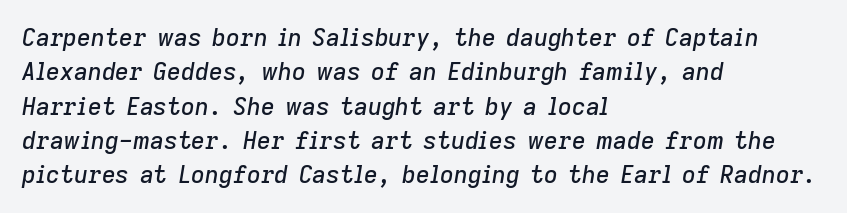
{"italic": "yes", "lean": "right", "slant_degrees": 9, "underline": "no", "align": "left", "line_spacing": "normal", "line_spacing_ratio": 1.43, "letter_spacing": "normal", "letter_spacing_em": 0.0, "glyph_px": 24}
